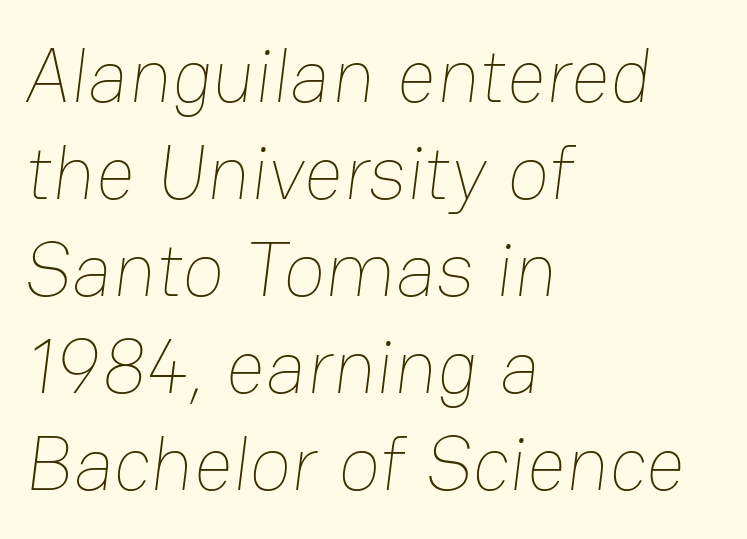
The image shows 77 px thin type; set left-aligned, normal line spacing (1.26x), normal letter spacing, not underlined; low stroke contrast and a medium x-height.
